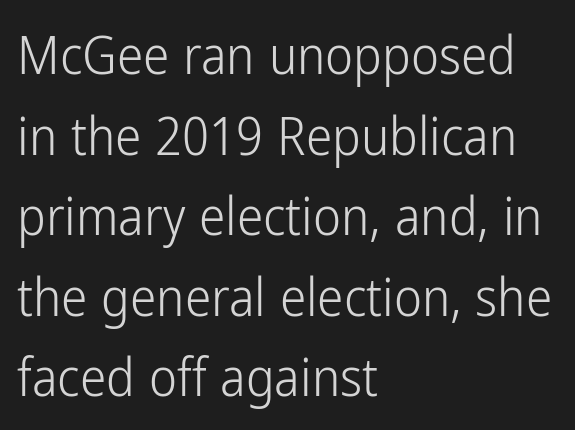
The image shows 53 px light, condensed sans-serif type, upright; set left-aligned, normal line spacing (1.52x), normal letter spacing, not underlined; low stroke contrast and a medium x-height.
